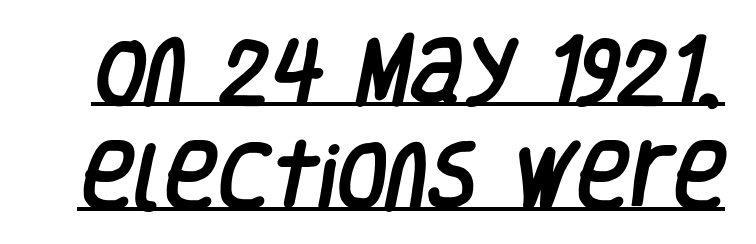
The image shows 73 px condensed sans-serif type; set normal line spacing (1.44x), normal letter spacing, underlined; low stroke contrast and a large x-height.
